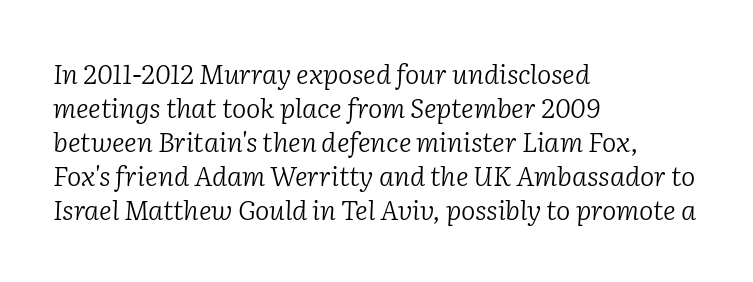
The image shows 27 px text type, italic (leaning right); set left-aligned, normal line spacing (1.26x), normal letter spacing, not underlined.
